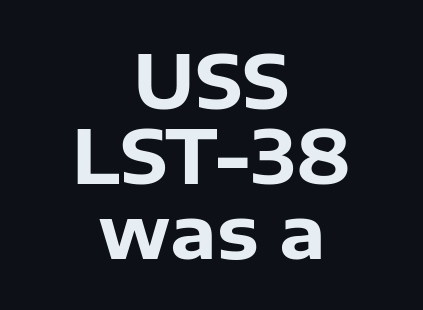
The words here are not underlined. A centered setting, common on invitations and titles, is used for this passage. Serif or sans? Sans — the stroke terminals are bare. Caption: bold face, heavy strokes. Ordinary non-slanted type is in use.
